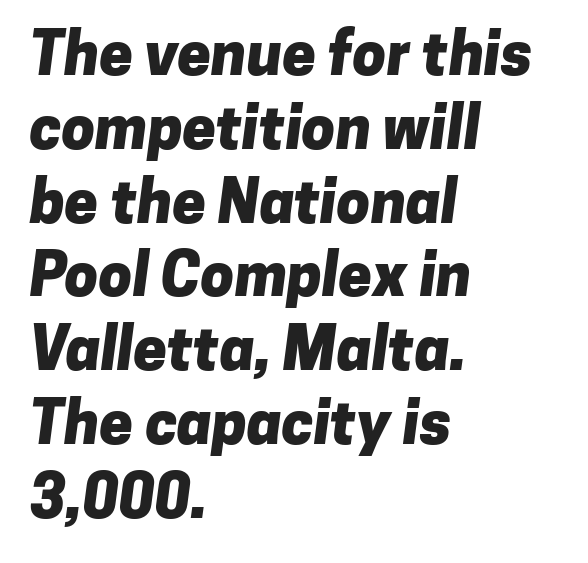
{"serif": "no", "bold": "yes", "weight": "heavy", "width": "normal", "stroke_contrast": "low", "x_height": "medium", "monospaced": "no", "underline": "no", "align": "left", "line_spacing_ratio": 1.23, "letter_spacing": "normal", "letter_spacing_em": 0.0, "glyph_px": 60}
